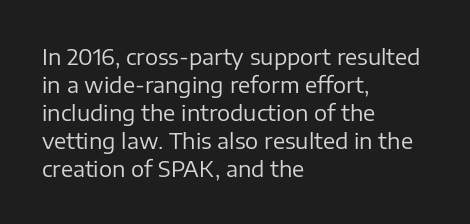
Q: Is the text bold? A: No.
Q: Is the text italic (slanted)? A: No, it is upright.
Q: Is the text underlined? A: No.
Q: How is the paragraph aligned? A: Left-aligned.
Q: Is the spacing between letters normal or unusually wide? A: Normal.
Q: Is the spacing between lines tight, normal or loose? A: Normal.
